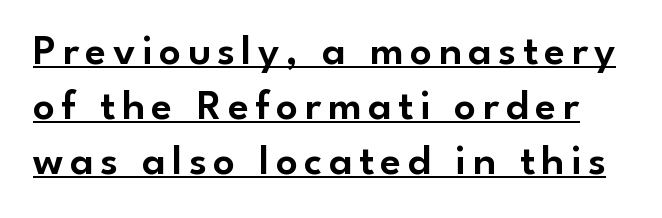
The image shows 43 px sans-serif type, upright; set normal line spacing (1.28x), underlined; low stroke contrast and a small x-height.
